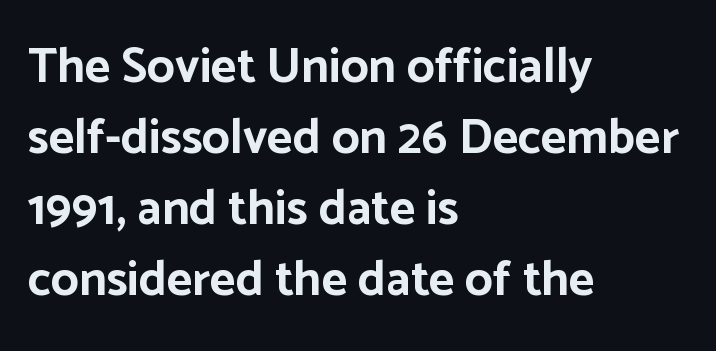
Q: Is the text bold? A: Yes.
Q: Is the text italic (slanted)? A: No, it is upright.
Q: Is the typeface a serif or a sans-serif typeface? A: Sans-serif.
Q: Is the text underlined? A: No.
Q: How is the paragraph aligned? A: Left-aligned.
Q: Is the spacing between letters normal or unusually wide? A: Normal.
Q: Is the spacing between lines tight, normal or loose? A: Normal.
Q: Width (condensed, normal, or wide)? A: Normal.
Q: Stroke contrast? A: Low.
Q: x-height? A: Medium.
Q: Monospaced? A: No.
